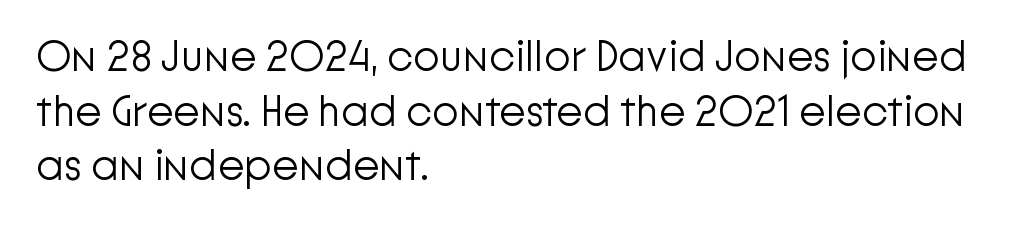
A classic flush-left, rag-right setting is used for this passage. Underline: absent. Stem width sits at or under what a default text font uses. Each letter keeps its own natural width here, so spacing adapts to shape. Serifs: no, the terminals of the letterforms are clean. One glance says typical: line gaps are just what's usual.
